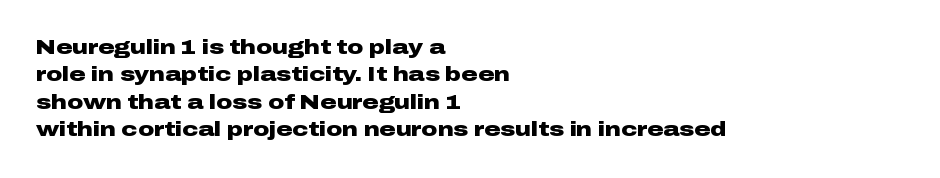
{"italic": "no", "bold": "yes", "underline": "no", "align": "left", "line_spacing": "normal", "line_spacing_ratio": 1.37, "letter_spacing": "normal", "letter_spacing_em": 0.0, "glyph_px": 20}
